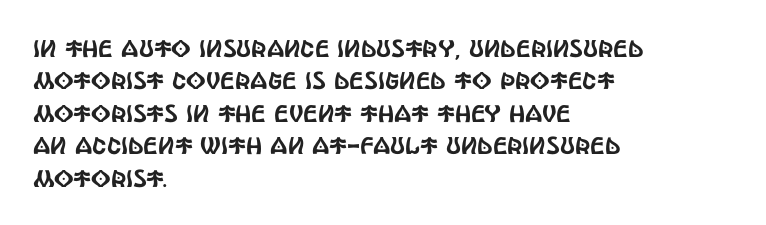
Glyph-to-glyph distance matches everyday printed text. Teacher's note: observe the even left margin — that is flush-left alignment. Type without underlining. This sample keeps an unexceptional amount of space between lines. This is roman type, the default non-slanted kind.
